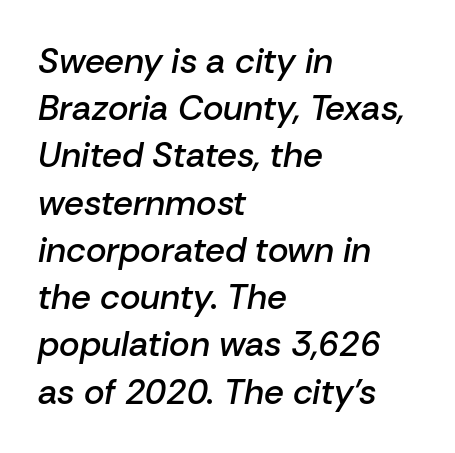
The image shows 35 px semibold type, italic (leaning right); set left-aligned, normal line spacing (1.35x), normal letter spacing, not underlined; low stroke contrast and a medium x-height.
